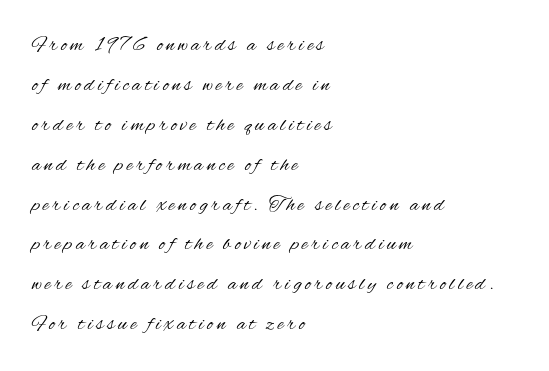
The image shows 21 px text type; set left-aligned, loose line spacing (1.9x), not underlined.
